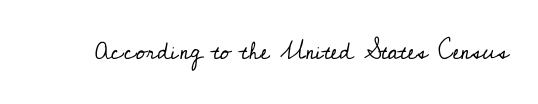
The image shows 24 px text type; set normal letter spacing, not underlined.
